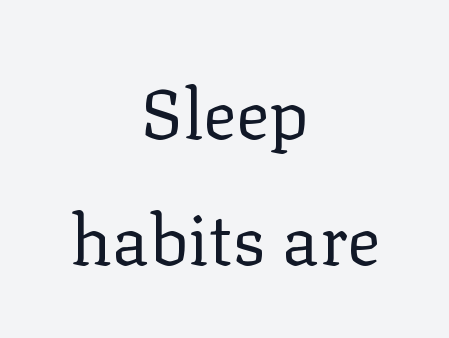
The passage is arranged like a title page — every line centered. The letters stand upright; this is a roman face. A typesetter would call this zero additional tracking. The designer went with a serif here, giving each stem small feet.
